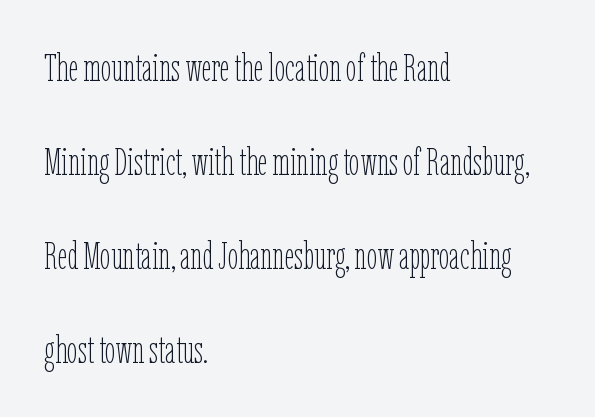
Any mark beneath the type? The region is blank. Here the designer chose a conventional face with non-uniform glyph widths. If you measured baseline to baseline, you'd find a long distance. Italic: no, the glyphs are upright roman.
